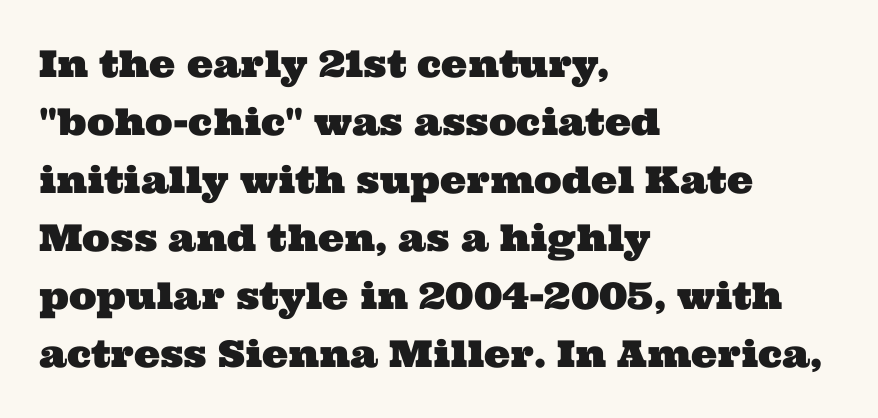
Q: Is the typeface a serif or a sans-serif typeface? A: Serif.
Q: Is the text underlined? A: No.
Q: How is the paragraph aligned? A: Left-aligned.
Q: Is the spacing between letters normal or unusually wide? A: Normal.
Q: Is the spacing between lines tight, normal or loose? A: Normal.
Q: Width (condensed, normal, or wide)? A: Wide.
Q: Stroke contrast? A: Medium.
Q: x-height? A: Medium.
Q: Monospaced? A: No.
